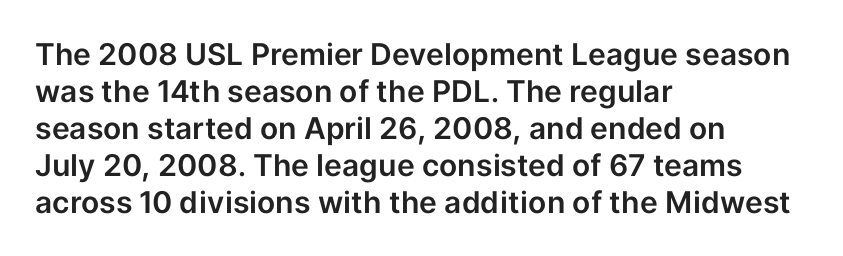
The image shows 30 px sans-serif type, upright; set left-aligned, line spacing 1.23x, normal letter spacing, not underlined; low stroke contrast and a medium x-height.
